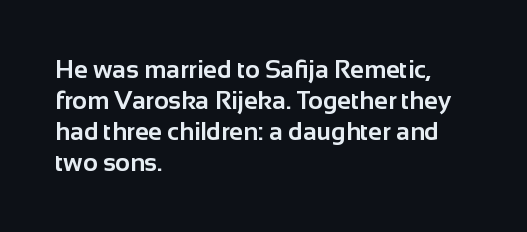
{"italic": "no", "bold": "yes", "underline": "no", "align": "left", "line_spacing_ratio": 1.24, "letter_spacing": "normal", "letter_spacing_em": 0.0, "glyph_px": 25}
